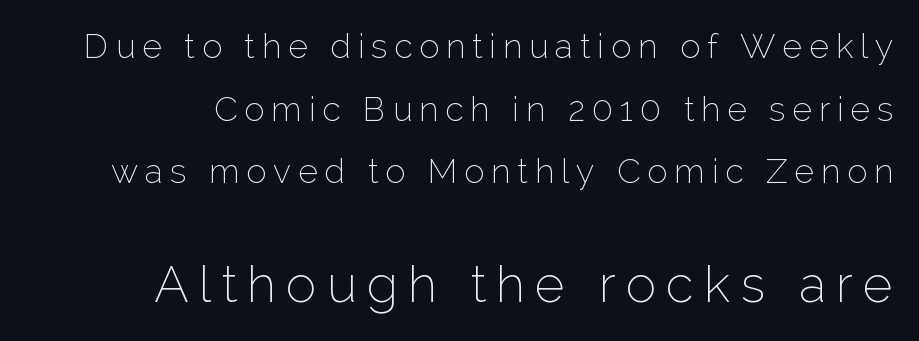
The image shows 51 px thin sans-serif type, upright; set line spacing 1.84x, unusually wide letter spacing (+0.2 em), not underlined; the second (bottom) block is 1.5x larger; low stroke contrast and a medium x-height.
